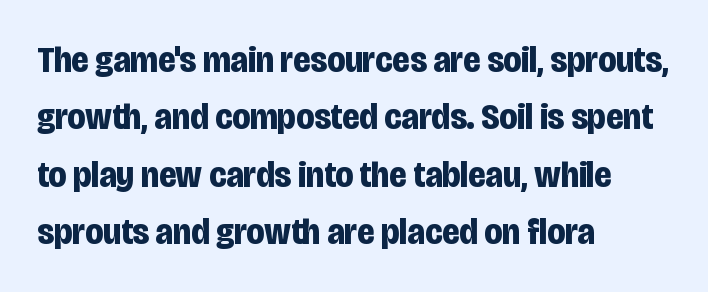
The image shows 37 px bold, condensed sans-serif type, upright; set left-aligned, normal line spacing (1.55x), normal letter spacing, not underlined; low stroke contrast and a large x-height.
